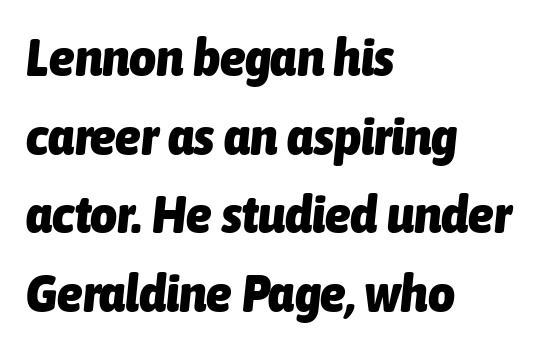
The image shows 52 px heavy, condensed type, italic (leaning right); set left-aligned, normal line spacing (1.51x), normal letter spacing, not underlined; low stroke contrast and a medium x-height.
